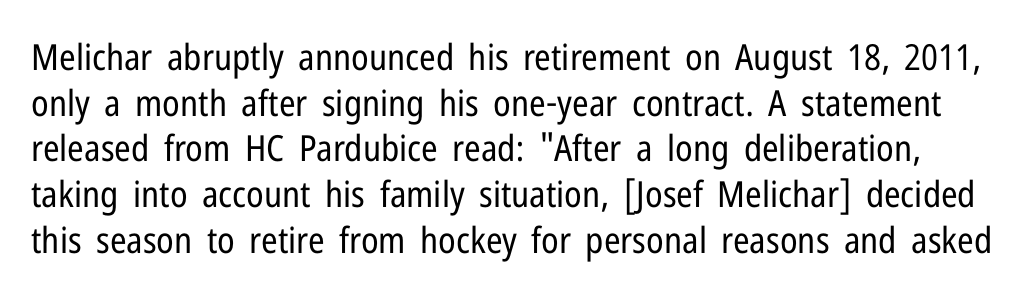
{"serif": "no", "italic": "no", "bold": "no", "weight": "regular", "width": "condensed", "stroke_contrast": "low", "x_height": "medium", "monospaced": "no", "underline": "no", "line_spacing": "normal", "line_spacing_ratio": 1.27, "letter_spacing": "normal", "letter_spacing_em": 0.0, "glyph_px": 36}
